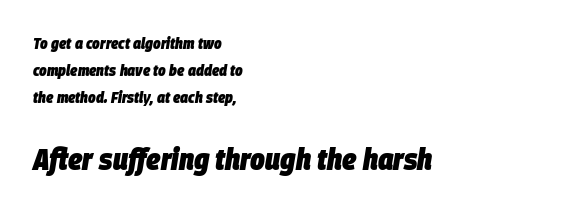
Q: Is the text bold? A: Yes.
Q: Is the text italic (slanted)? A: Yes, it leans right by about 9 degrees.
Q: Is the text underlined? A: No.
Q: How is the paragraph aligned? A: Left-aligned.
Q: Is the spacing between letters normal or unusually wide? A: Normal.
Q: Is the spacing between lines tight, normal or loose? A: Normal.
Q: Which block of text is set in a larger size, the first (top) or the second (bottom)? A: The second (bottom) one.
Q: Width (condensed, normal, or wide)? A: Condensed.
Q: Stroke contrast? A: Low.
Q: x-height? A: Large.
Q: Monospaced? A: No.
